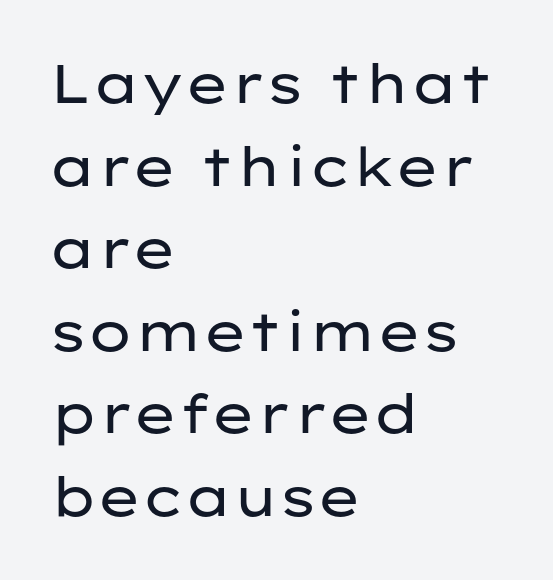
Q: Is the text bold? A: No.
Q: Is the text italic (slanted)? A: No, it is upright.
Q: Is the typeface a serif or a sans-serif typeface? A: Sans-serif.
Q: Is the text underlined? A: No.
Q: How is the paragraph aligned? A: Left-aligned.
Q: Is the spacing between letters normal or unusually wide? A: Normal.
Q: Is the spacing between lines tight, normal or loose? A: Normal.
Q: Width (condensed, normal, or wide)? A: Wide.
Q: Stroke contrast? A: Low.
Q: x-height? A: Medium.
Q: Monospaced? A: No.
